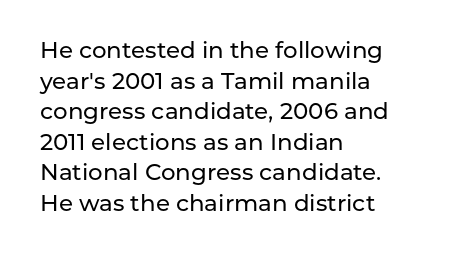
A typesetter would call this leading conventional body-copy spacing. No italicization has been applied; the sample stays upright. Tracking value appears to be zero — textbook default spacing. Short and long lines alike share a common starting point at left. Decoration check: the copy has no underline.
